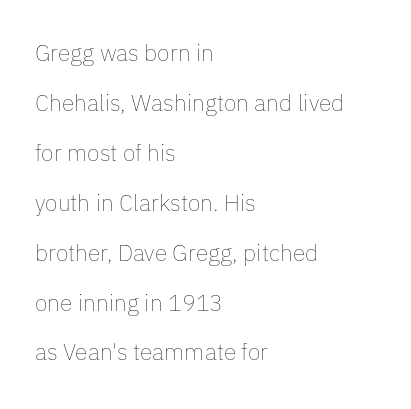
The image shows 23 px text type, upright; set left-aligned, loose line spacing (2.17x), normal letter spacing, not underlined.
